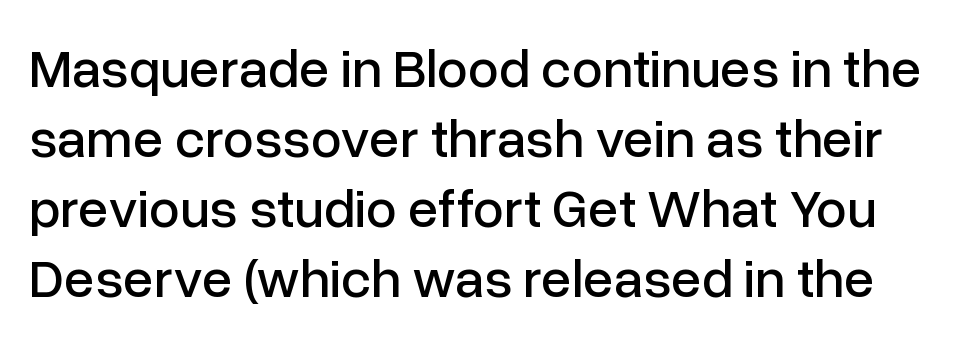
{"serif": "no", "italic": "no", "width": "normal", "stroke_contrast": "low", "x_height": "medium", "monospaced": "no", "underline": "no", "line_spacing": "normal", "line_spacing_ratio": 1.27, "letter_spacing": "normal", "letter_spacing_em": 0.0, "glyph_px": 55}
